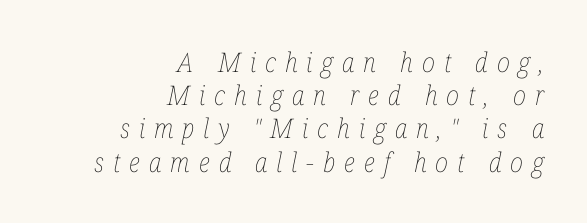
{"italic": "yes", "lean": "right", "slant_degrees": 12, "bold": "no", "underline": "no", "align": "right", "line_spacing_ratio": 1.23, "letter_spacing": "wide", "letter_spacing_em": 0.33, "glyph_px": 27}
